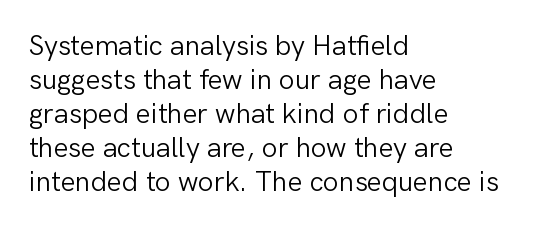
Spacing verdict: proportional, widths tailored to each character. Unbolded letterforms with no extra heft. Is the block centered? No — it sits flush against the left margin. Words appear dense and cohesive because spacing is normal. Nope, not italic — everything's standing straight. Are there feet on the stems? There aren't — it's a sans.
